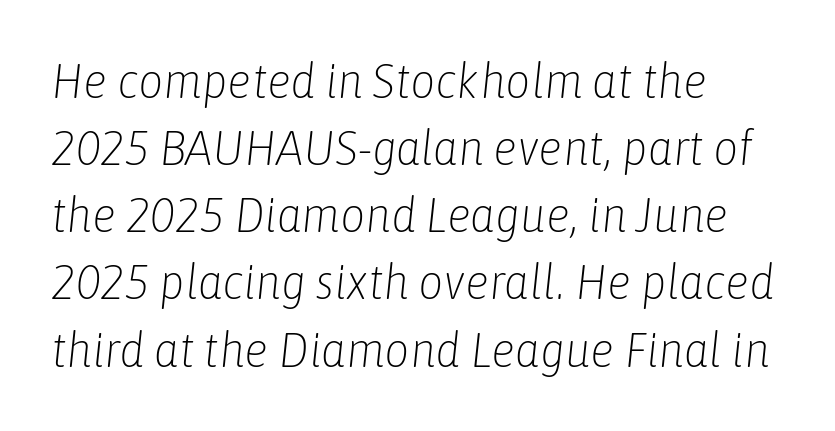
Q: Is the text bold? A: No.
Q: Is the text italic (slanted)? A: Yes, it leans right by about 6 degrees.
Q: Is the text underlined? A: No.
Q: How is the paragraph aligned? A: Left-aligned.
Q: Is the spacing between letters normal or unusually wide? A: Normal.
Q: Is the spacing between lines tight, normal or loose? A: Normal.
Q: Width (condensed, normal, or wide)? A: Condensed.
Q: Stroke contrast? A: Low.
Q: x-height? A: Medium.
Q: Monospaced? A: No.
